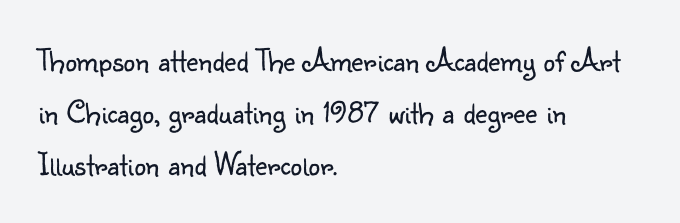
{"serif": "no", "italic": "no", "bold": "no", "weight": "light", "width": "normal", "stroke_contrast": "low", "x_height": "small", "monospaced": "no", "underline": "no", "align": "left", "line_spacing": "normal", "line_spacing_ratio": 1.57, "letter_spacing": "normal", "letter_spacing_em": 0.0, "glyph_px": 33}
